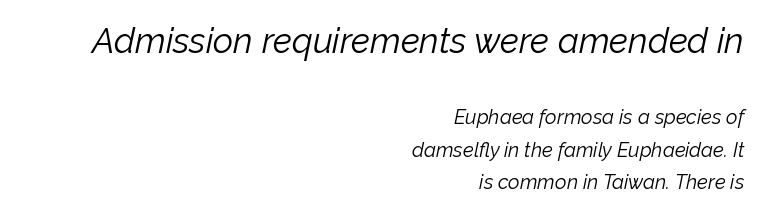
{"italic": "yes", "lean": "right", "slant_degrees": 12, "bold": "no", "weight": "light", "width": "normal", "stroke_contrast": "low", "x_height": "medium", "monospaced": "no", "underline": "no", "align": "right", "line_spacing": "normal", "line_spacing_ratio": 1.63, "letter_spacing": "normal", "letter_spacing_em": 0.0, "larger_block": "first", "size_ratio": 1.75, "glyph_px": 35}
